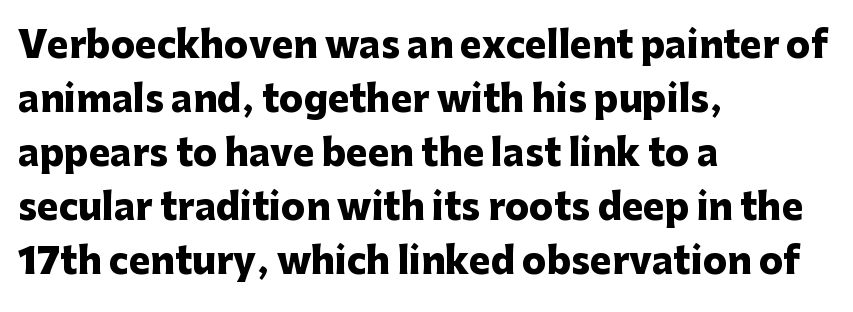
{"serif": "no", "italic": "no", "bold": "yes", "weight": "heavy", "width": "normal", "stroke_contrast": "low", "x_height": "medium", "monospaced": "no", "underline": "no", "align": "left", "line_spacing": "normal", "line_spacing_ratio": 1.5, "letter_spacing": "normal", "letter_spacing_em": 0.0, "glyph_px": 36}
